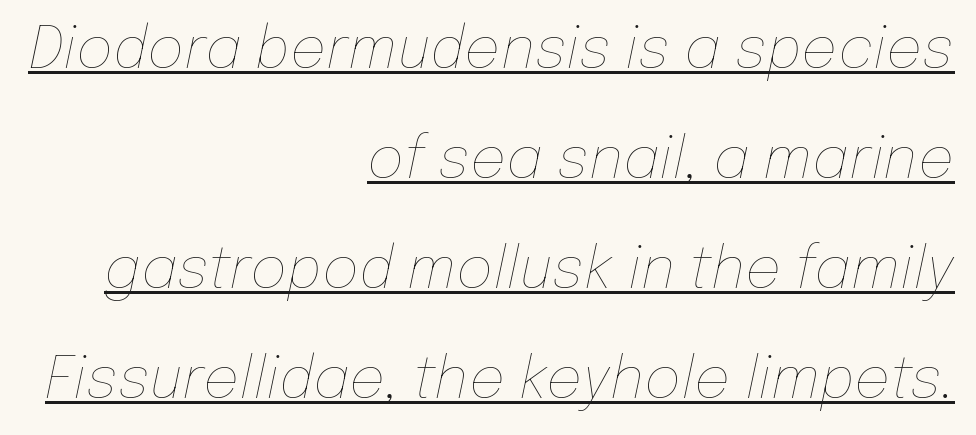
{"italic": "yes", "lean": "right", "slant_degrees": 12, "bold": "no", "weight": "thin", "width": "normal", "stroke_contrast": "low", "x_height": "medium", "monospaced": "no", "underline": "yes", "align": "right", "line_spacing": "loose", "line_spacing_ratio": 1.93, "letter_spacing": "normal", "letter_spacing_em": 0.0, "glyph_px": 57}
